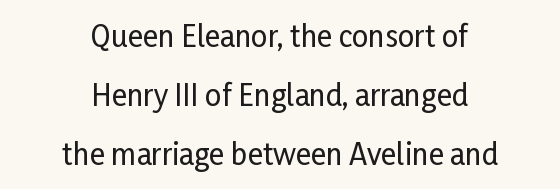
{"serif": "no", "italic": "no", "width": "condensed", "stroke_contrast": "low", "x_height": "medium", "monospaced": "no", "underline": "no", "align": "center", "line_spacing": "loose", "line_spacing_ratio": 2.03, "letter_spacing": "normal", "letter_spacing_em": 0.0, "glyph_px": 29}
